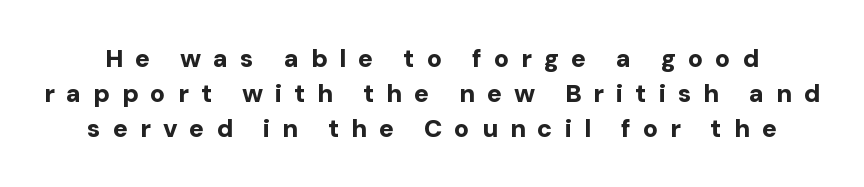
{"italic": "no", "bold": "yes", "underline": "no", "line_spacing": "normal", "line_spacing_ratio": 1.4, "letter_spacing": "wide", "letter_spacing_em": 0.48, "glyph_px": 25}
